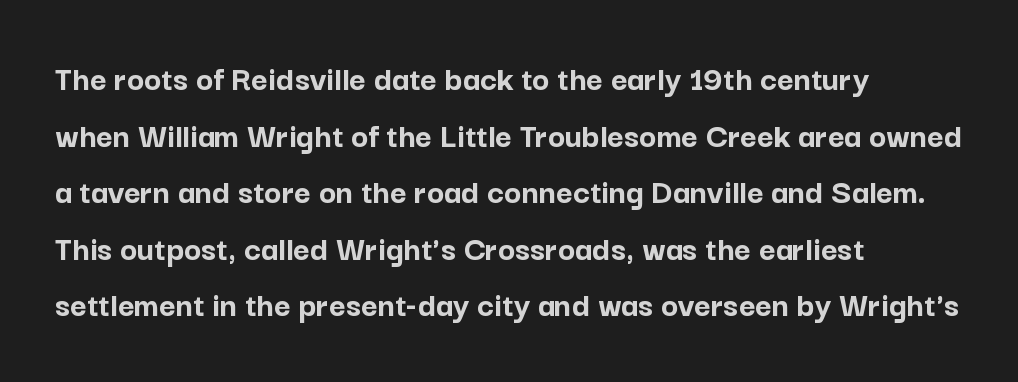
The image shows 36 px semibold sans-serif type, upright; set left-aligned, normal line spacing (1.57x), normal letter spacing, not underlined; low stroke contrast and a medium x-height.
